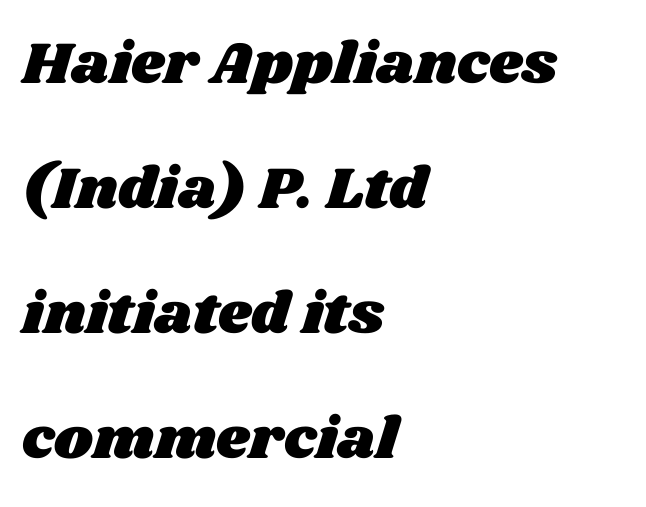
Leading: increased. A student would call this left alignment; a typographer would say flush left, rag right. Between one letter and the next there's only the usual sliver of space. The passage shown is typed in a proportional face where columns would drift. A clean baseline with only descenders dipping below it.
